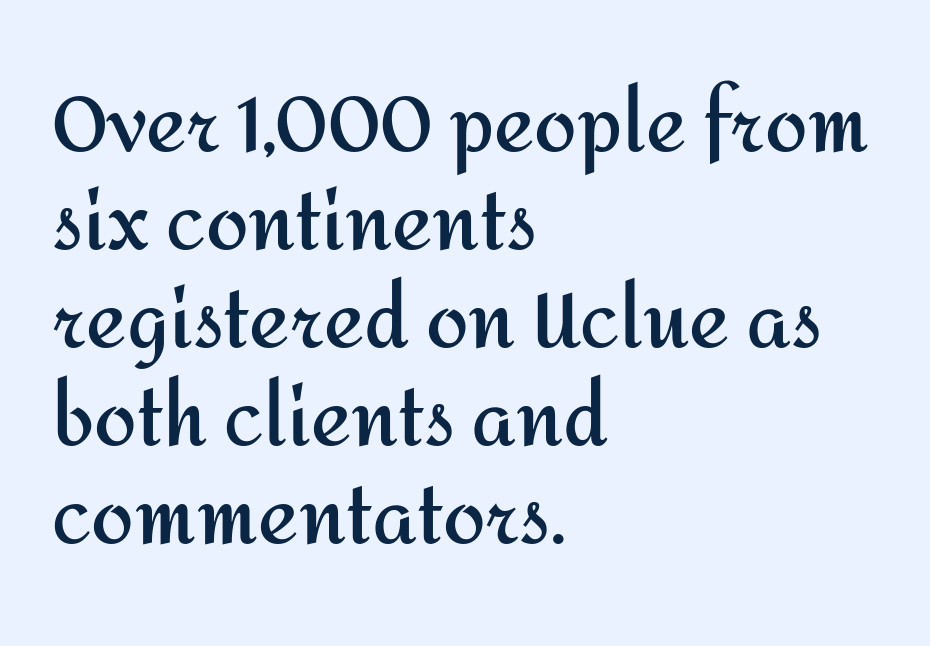
The image shows 76 px semibold sans-serif type, upright; set left-aligned, normal line spacing (1.29x), normal letter spacing, not underlined; medium stroke contrast and a medium x-height.
